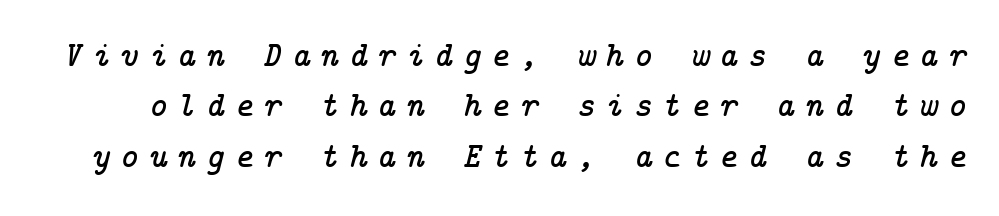
Q: Is the text italic (slanted)? A: Yes, it leans right by about 14 degrees.
Q: Is the typeface a serif or a sans-serif typeface? A: Serif.
Q: Is the text underlined? A: No.
Q: Is the spacing between letters normal or unusually wide? A: Unusually wide.
Q: Is the spacing between lines tight, normal or loose? A: Normal.
Q: Width (condensed, normal, or wide)? A: Normal.
Q: Stroke contrast? A: Low.
Q: x-height? A: Medium.
